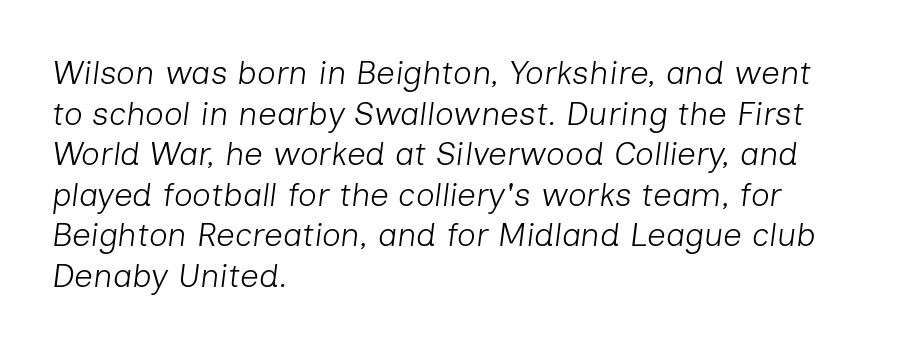
Line beginnings align vertically; line endings do not. Emphasis-style slanted type is in use. The words here are not underlined. Glyph-to-glyph distance matches everyday printed text. The typeface has the unassuming heft of standard copy or less. Each letter keeps its own natural width here, so spacing adapts to shape.
